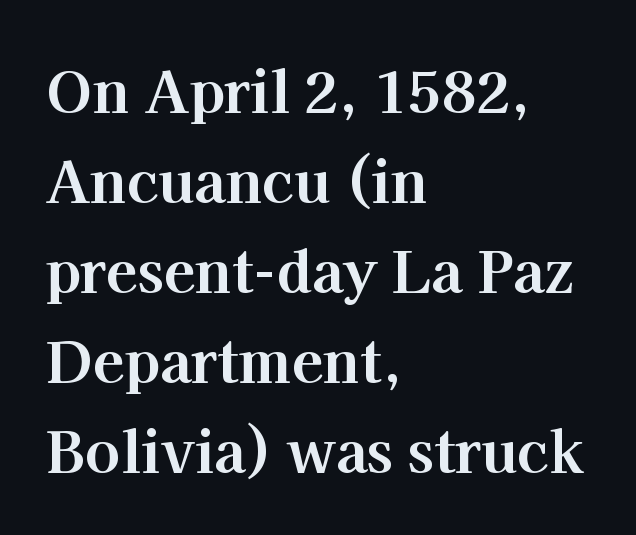
Q: Is the text bold? A: Yes.
Q: Is the text italic (slanted)? A: No, it is upright.
Q: Is the typeface a serif or a sans-serif typeface? A: Serif.
Q: Is the text underlined? A: No.
Q: How is the paragraph aligned? A: Left-aligned.
Q: Is the spacing between letters normal or unusually wide? A: Normal.
Q: Is the spacing between lines tight, normal or loose? A: Normal.
Q: Width (condensed, normal, or wide)? A: Normal.
Q: Stroke contrast? A: High.
Q: x-height? A: Medium.
Q: Monospaced? A: No.
